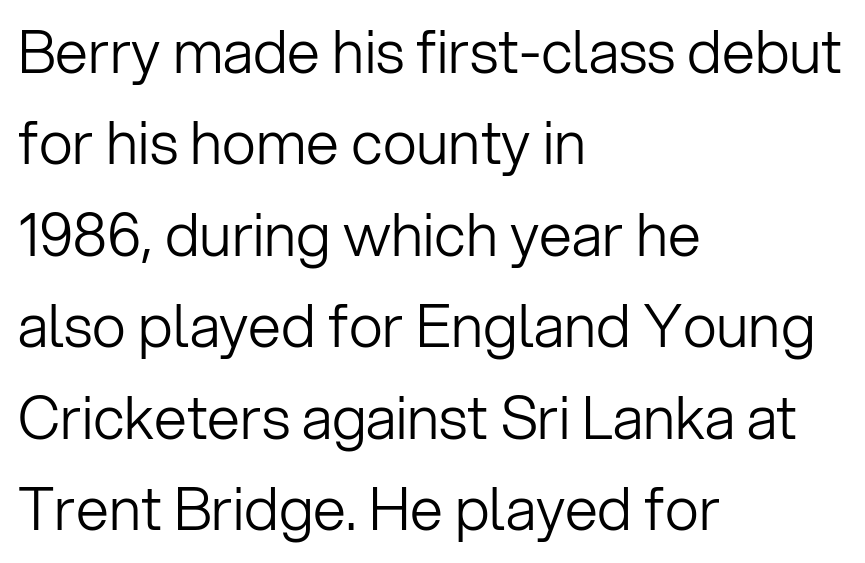
The image shows 59 px light sans-serif type, upright; set left-aligned, normal line spacing (1.55x), normal letter spacing, not underlined; low stroke contrast and a medium x-height.
